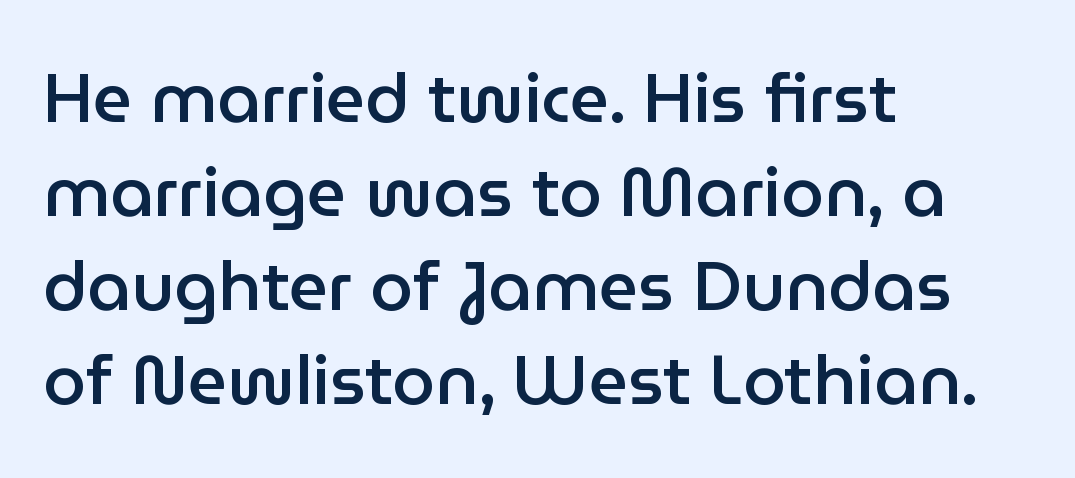
The image shows 69 px semibold sans-serif type, upright; set left-aligned, normal line spacing (1.36x), normal letter spacing, not underlined; low stroke contrast and a medium x-height.
